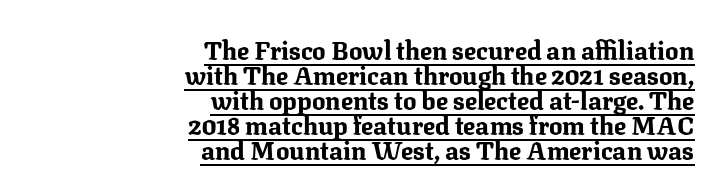
Q: Is the text bold? A: Yes.
Q: Is the text italic (slanted)? A: No, it is upright.
Q: Is the text underlined? A: Yes.
Q: How is the paragraph aligned? A: Right-aligned.
Q: Is the spacing between letters normal or unusually wide? A: Normal.
Q: Is the spacing between lines tight, normal or loose? A: Tight.
